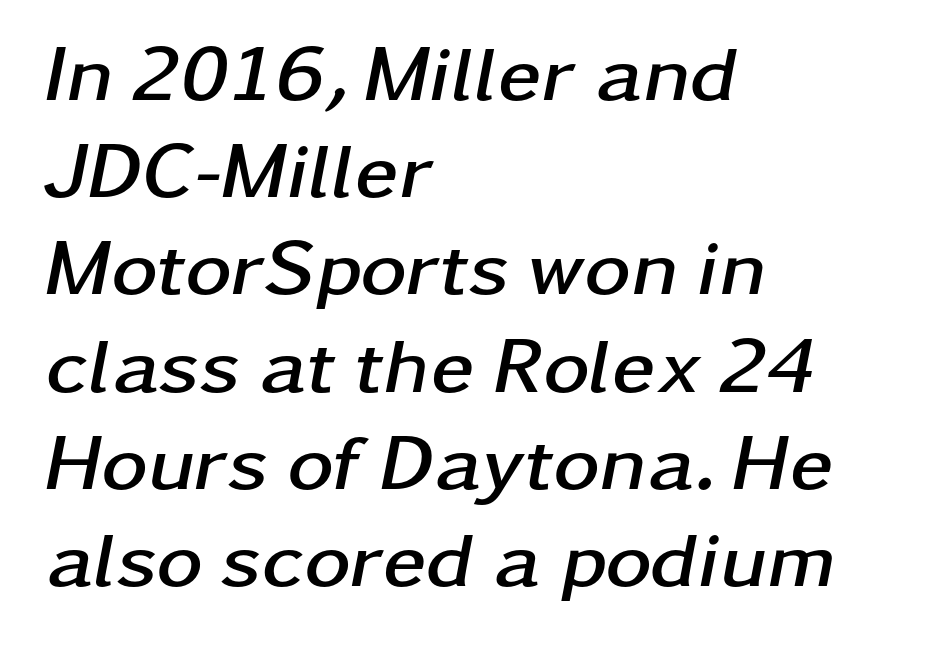
The image shows 79 px semibold, wide type, italic (leaning right); set left-aligned, line spacing 1.23x, normal letter spacing, not underlined; low stroke contrast and a medium x-height.
